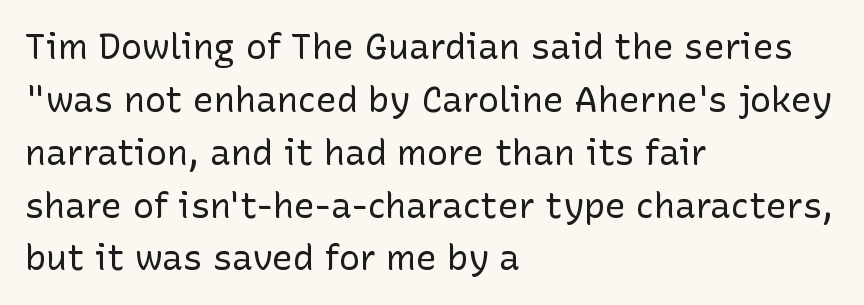
{"serif": "no", "italic": "no", "bold": "no", "weight": "regular", "width": "normal", "stroke_contrast": "low", "x_height": "medium", "monospaced": "no", "underline": "no", "align": "left", "line_spacing": "normal", "line_spacing_ratio": 1.51, "letter_spacing": "normal", "letter_spacing_em": 0.0, "glyph_px": 35}
